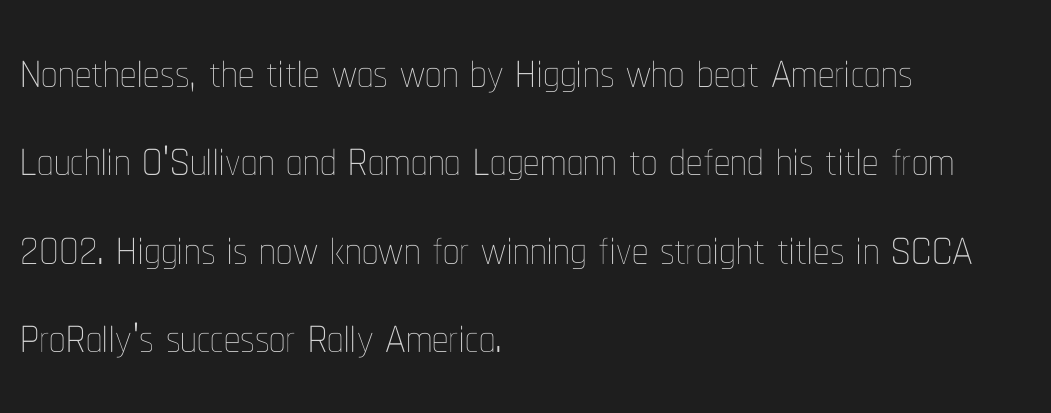
{"italic": "no", "bold": "no", "weight": "thin", "width": "condensed", "stroke_contrast": "low", "x_height": "medium", "monospaced": "no", "underline": "no", "align": "left", "line_spacing": "normal", "line_spacing_ratio": 1.36, "letter_spacing": "normal", "letter_spacing_em": 0.0, "glyph_px": 65}
